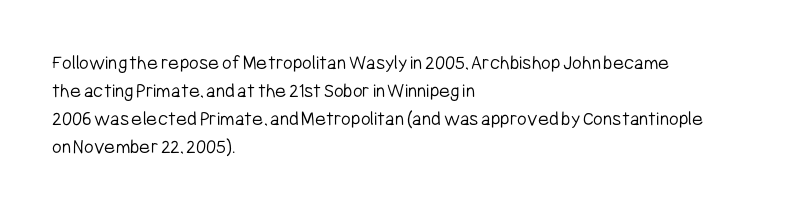
Q: Is the text bold? A: No.
Q: Is the text italic (slanted)? A: No, it is upright.
Q: Is the text underlined? A: No.
Q: How is the paragraph aligned? A: Left-aligned.
Q: Is the spacing between letters normal or unusually wide? A: Normal.
Q: Is the spacing between lines tight, normal or loose? A: Normal.
